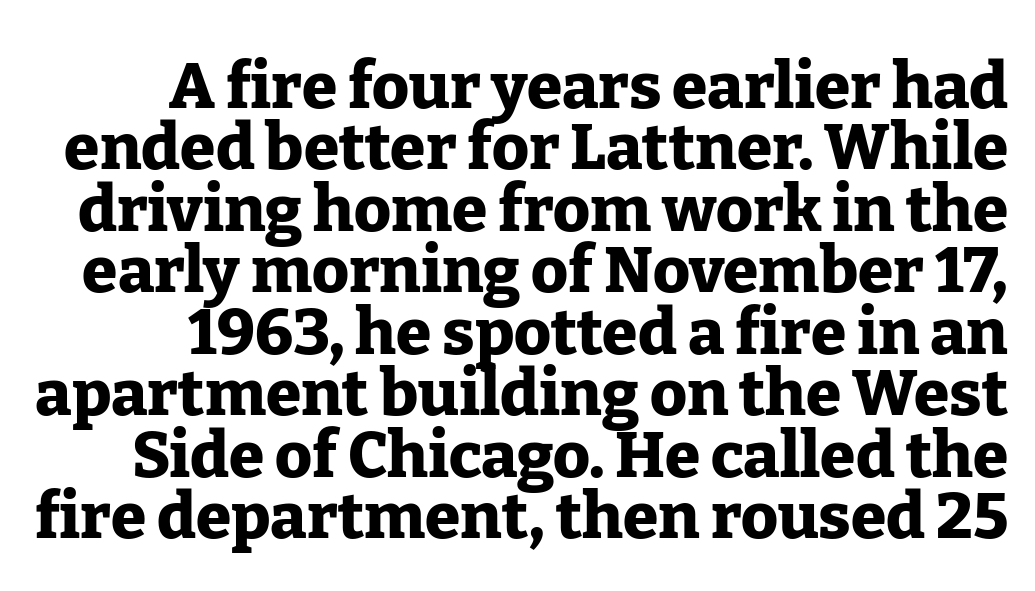
Q: Is the text bold? A: Yes.
Q: Is the text italic (slanted)? A: No, it is upright.
Q: Is the typeface a serif or a sans-serif typeface? A: Serif.
Q: Is the text underlined? A: No.
Q: Is the spacing between letters normal or unusually wide? A: Normal.
Q: Is the spacing between lines tight, normal or loose? A: Tight.
Q: Width (condensed, normal, or wide)? A: Normal.
Q: Stroke contrast? A: Low.
Q: x-height? A: Medium.
Q: Monospaced? A: No.
